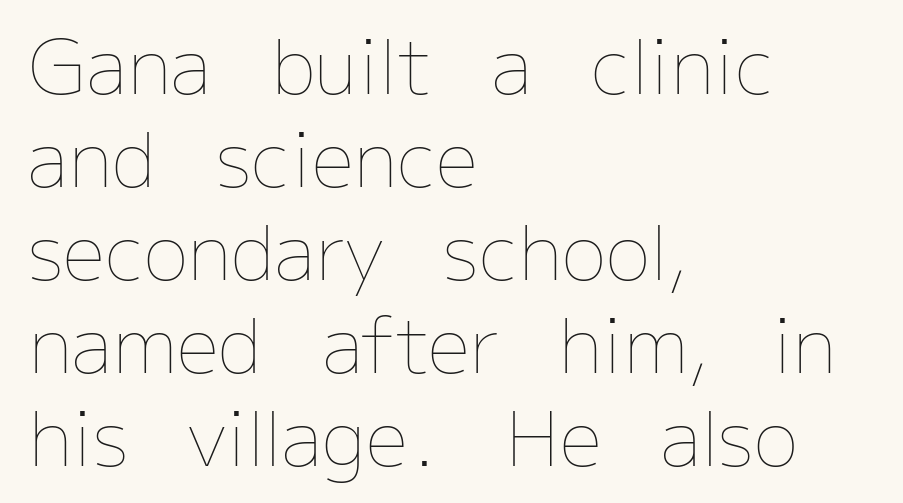
The image shows 75 px thin type, upright; set left-aligned, line spacing 1.24x, normal letter spacing, not underlined; low stroke contrast and a medium x-height.
